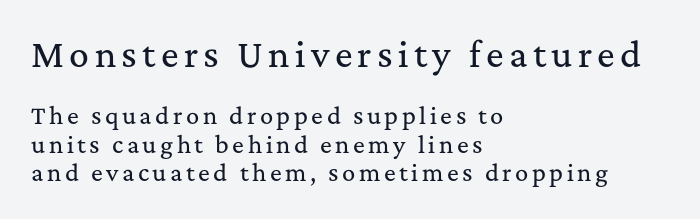
The image shows 33 px serif type, upright; set left-aligned, normal line spacing (1.3x), not underlined; the first (top) block is 1.5x larger; medium stroke contrast and a medium x-height.
